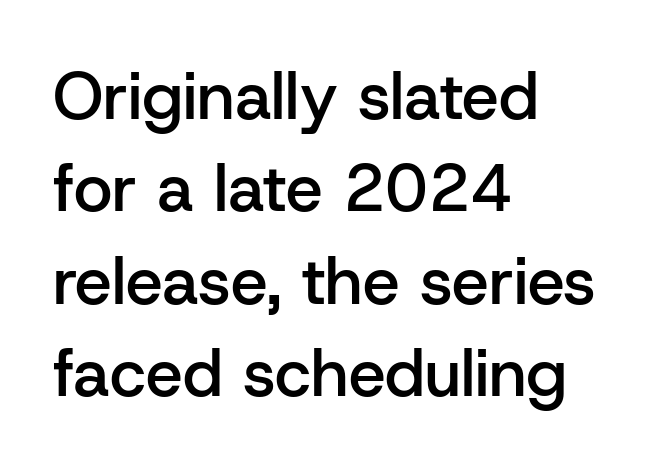
Check the space under the baseline: it is left empty. The passage shown is typed in a proportional face where columns would drift. The passage shown is typeset with a sans-serif family. The face used here is rendered with its standard letterfit. A classic flush-left, rag-right setting is used for this passage. Emphasis by weight is partial: semibold.
